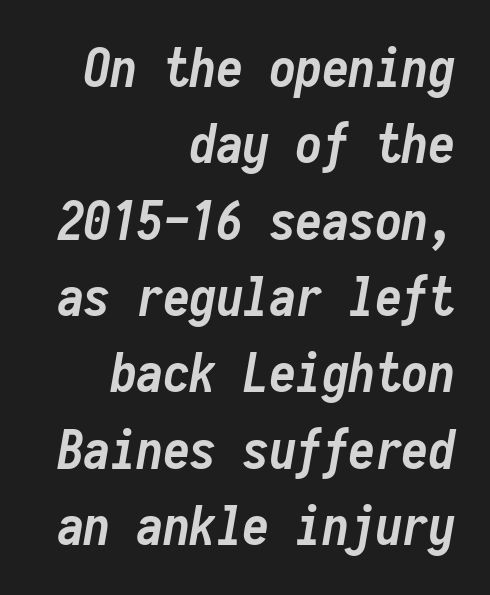
Q: Is the text bold? A: Yes.
Q: Is the text italic (slanted)? A: Yes, it leans right by about 10 degrees.
Q: Is the text underlined? A: No.
Q: How is the paragraph aligned? A: Right-aligned.
Q: Is the spacing between letters normal or unusually wide? A: Normal.
Q: Is the spacing between lines tight, normal or loose? A: Normal.
Q: Width (condensed, normal, or wide)? A: Condensed.
Q: Stroke contrast? A: Low.
Q: x-height? A: Medium.
Q: Monospaced? A: Yes.
